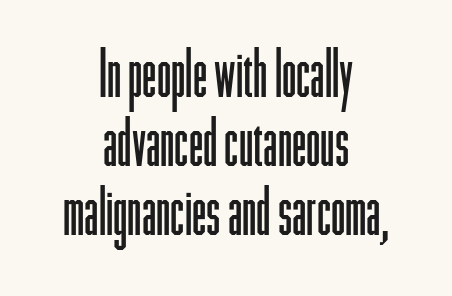
Honestly, the letter spacing is just normal — you wouldn't notice it. Has an underline been added? It has not. Each letter keeps its own natural width here, so spacing adapts to shape. A typesetter would label this face a sans.
